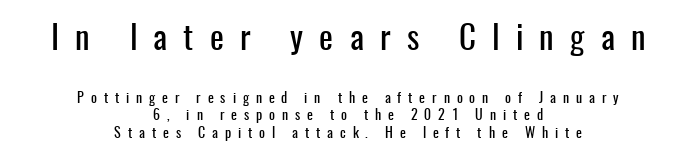
{"serif": "no", "italic": "no", "width": "condensed", "stroke_contrast": "low", "x_height": "medium", "monospaced": "no", "underline": "no", "align": "center", "line_spacing": "normal", "line_spacing_ratio": 1.25, "letter_spacing": "wide", "letter_spacing_em": 0.49, "larger_block": "first", "size_ratio": 2.36, "glyph_px": 33}
